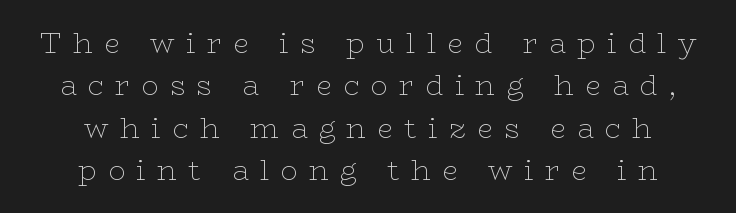
The image shows 28 px thin, wide serif type, upright; set centered, normal line spacing (1.51x), unusually wide letter spacing (+0.41 em), not underlined; low stroke contrast and a medium x-height.
